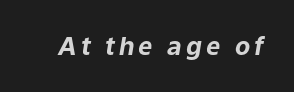
Observe the lean: these are italic letterforms. No word sits above an underline. On the weight axis this lands at bold, roughly 700.
